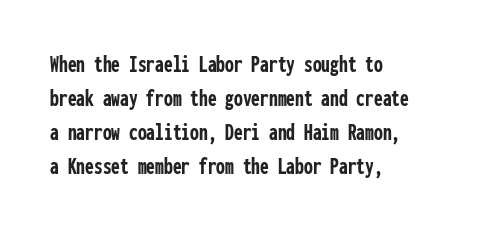
{"italic": "no", "bold": "yes", "underline": "no", "align": "left", "line_spacing": "normal", "line_spacing_ratio": 1.36, "letter_spacing": "normal", "letter_spacing_em": 0.0, "glyph_px": 25}
